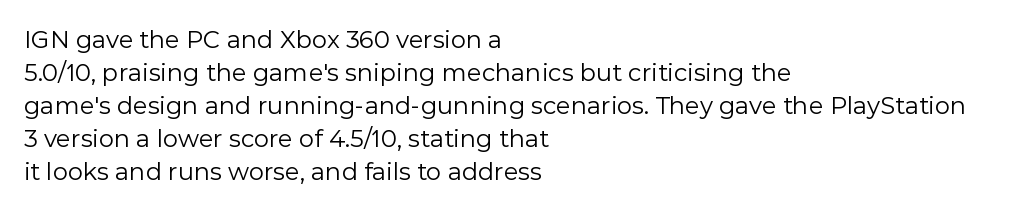
These lines stack with their left ends in a neat column. Letters rest on an invisible, unmarked baseline. The lines sit at an ordinary, default distance from one another. The type sits square on the baseline with zero lean. No letter is thick-stroked: the sample isn't bold. Default kerning and tracking; the words read as compact shapes.
